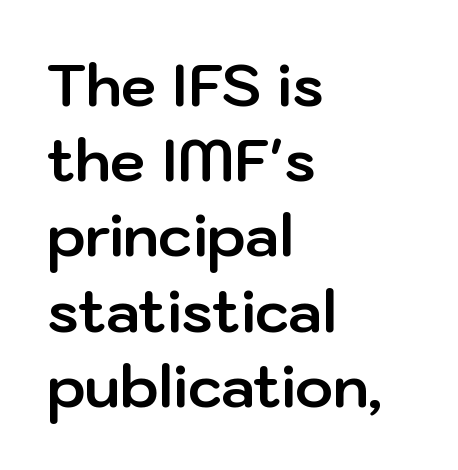
Q: Is the text bold? A: Yes.
Q: Is the text italic (slanted)? A: No, it is upright.
Q: Is the typeface a serif or a sans-serif typeface? A: Sans-serif.
Q: Is the text underlined? A: No.
Q: How is the paragraph aligned? A: Left-aligned.
Q: Is the spacing between letters normal or unusually wide? A: Normal.
Q: Is the spacing between lines tight, normal or loose? A: Normal.
Q: Width (condensed, normal, or wide)? A: Normal.
Q: Stroke contrast? A: Low.
Q: x-height? A: Medium.
Q: Monospaced? A: No.
